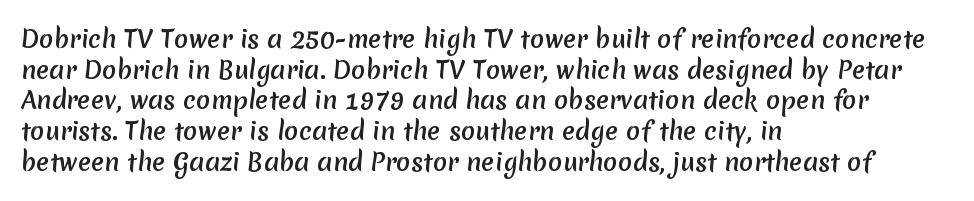
{"underline": "no", "align": "left", "line_spacing": "normal", "line_spacing_ratio": 1.28, "letter_spacing": "normal", "letter_spacing_em": 0.0, "glyph_px": 24}
